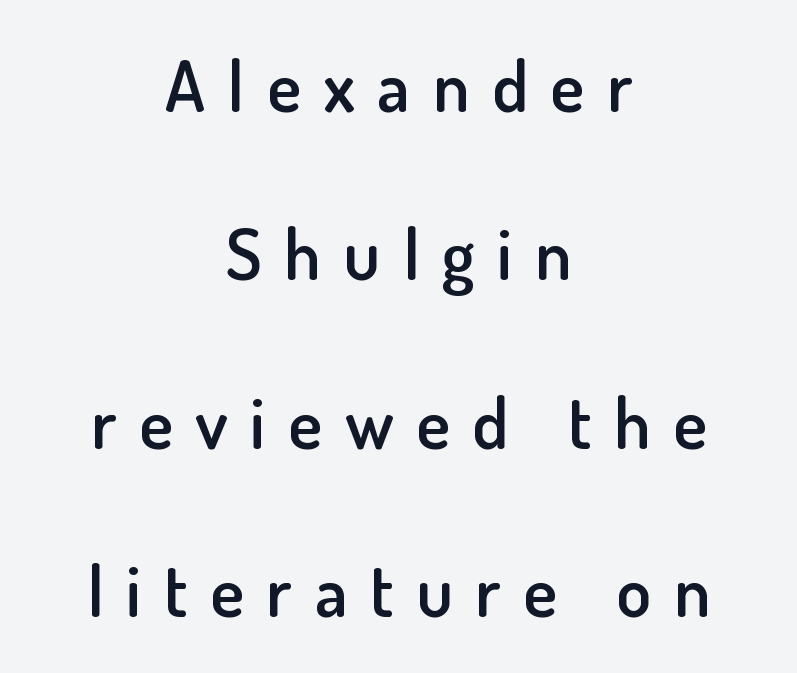
Q: Is the text bold? A: Semi-bold.
Q: Is the text italic (slanted)? A: No, it is upright.
Q: Is the typeface a serif or a sans-serif typeface? A: Sans-serif.
Q: Is the text underlined? A: No.
Q: How is the paragraph aligned? A: Centered.
Q: Is the spacing between letters normal or unusually wide? A: Unusually wide.
Q: Is the spacing between lines tight, normal or loose? A: Loose.
Q: Width (condensed, normal, or wide)? A: Normal.
Q: Stroke contrast? A: Low.
Q: x-height? A: Small.
Q: Monospaced? A: No.
